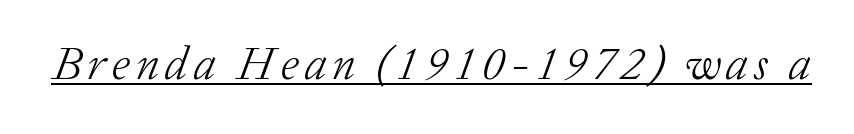
Style check: oblique. The glyphs are accompanied by a horizontal stroke just below them. Classification — serif. Caption: face not bold, strokes unweighted.
